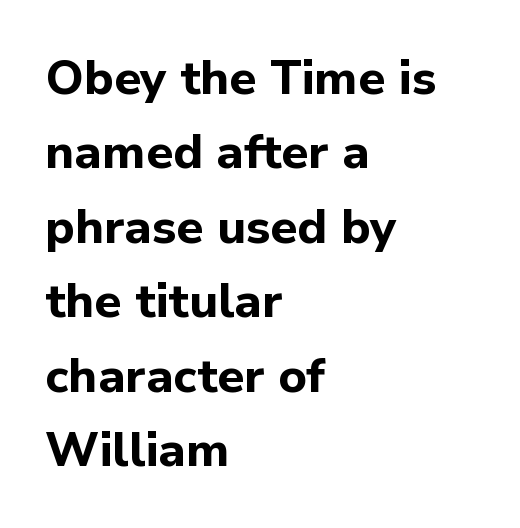
Q: Is the text bold? A: Yes.
Q: Is the text italic (slanted)? A: No, it is upright.
Q: Is the typeface a serif or a sans-serif typeface? A: Sans-serif.
Q: Is the text underlined? A: No.
Q: How is the paragraph aligned? A: Left-aligned.
Q: Is the spacing between letters normal or unusually wide? A: Normal.
Q: Is the spacing between lines tight, normal or loose? A: Normal.
Q: Width (condensed, normal, or wide)? A: Normal.
Q: Stroke contrast? A: Low.
Q: x-height? A: Medium.
Q: Monospaced? A: No.
